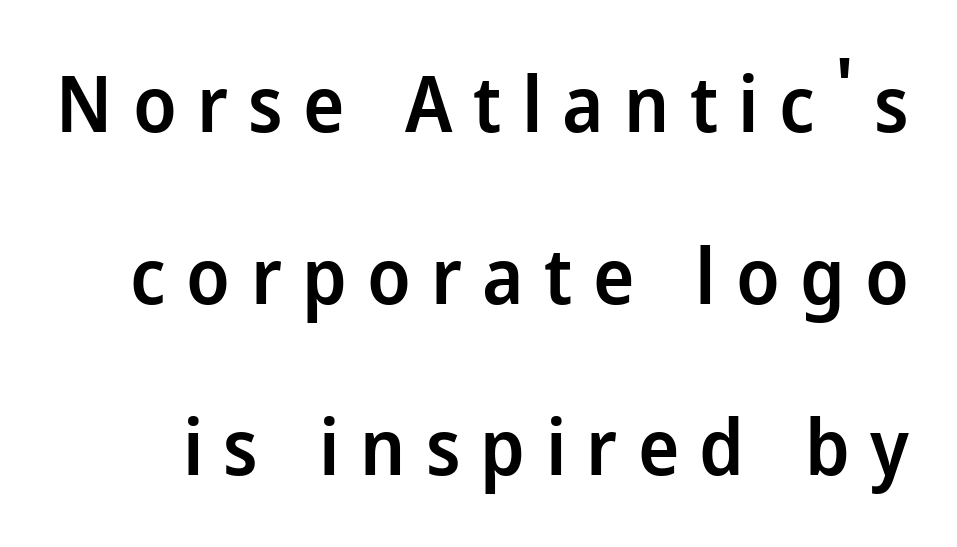
The rendering uses a semibold face; strokes are thickened but not to full bold. A roman cut, with each character standing at attention. The passage shown is typed in a proportional face where columns would drift. Underlining? Definitely not there. Whoever set this chose breathing room over compactness in the vertical rhythm. I'd call this a sans setting — the letters go barefoot.
